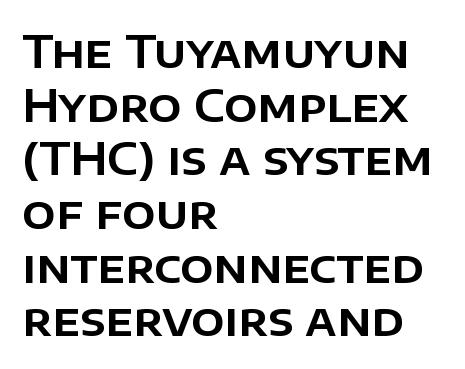
The image shows 44 px sans-serif type, upright; set left-aligned, line spacing 1.22x, normal letter spacing, not underlined; low stroke contrast and a large x-height.
